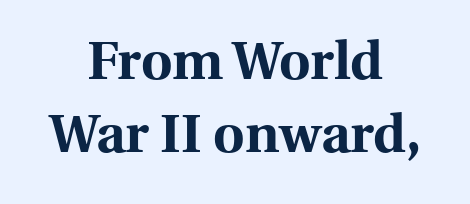
Here the glyphs are tracked normally, forming tight word shapes. You'd pick this weight for a headline — it's a proper bold. The text block is weighted toward neither margin, spreading evenly from the middle. Check where the strokes stop: tiny serifs finish them off.
